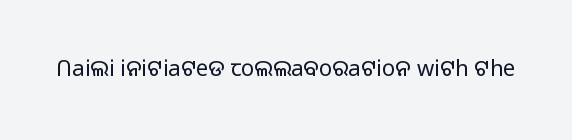
Q: Is the text bold? A: No.
Q: Is the text italic (slanted)? A: No, it is upright.
Q: Is the text underlined? A: No.
Q: Is the spacing between letters normal or unusually wide? A: Normal.
